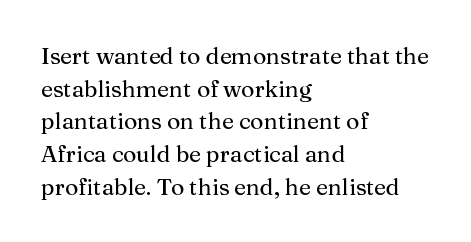
Characters follow at the spacing the type designer built in. The letterforms sit at book weight or below. Rendered with straight, roman letterforms. The rows are spaced the way most documents space them. The strip under each line holds only bare page.
